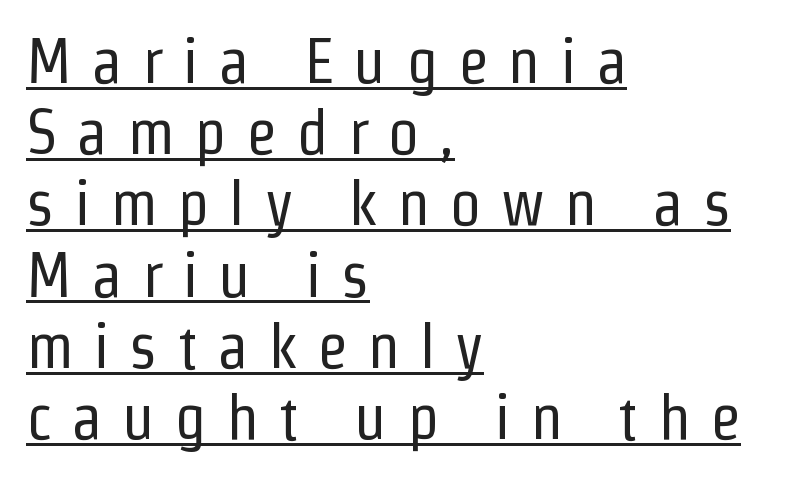
{"serif": "no", "italic": "no", "bold": "no", "weight": "regular", "width": "condensed", "stroke_contrast": "low", "x_height": "medium", "monospaced": "no", "underline": "yes", "align": "left", "line_spacing": "tight", "line_spacing_ratio": 1.13, "letter_spacing": "wide", "letter_spacing_em": 0.31, "glyph_px": 63}
